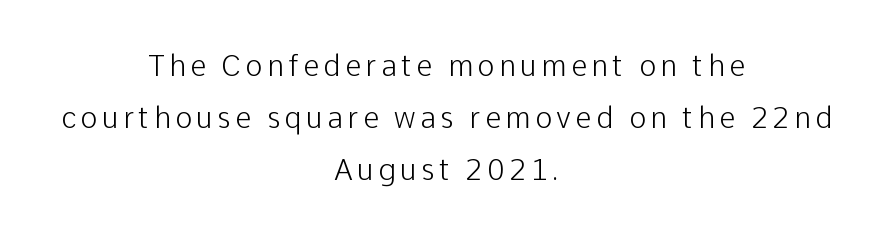
{"serif": "no", "italic": "no", "bold": "no", "weight": "light", "width": "normal", "stroke_contrast": "low", "x_height": "medium", "monospaced": "no", "underline": "no", "align": "center", "line_spacing_ratio": 1.79, "glyph_px": 29}
